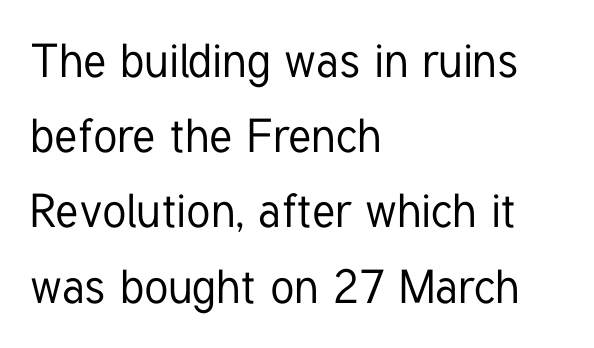
{"serif": "no", "italic": "no", "width": "condensed", "stroke_contrast": "low", "x_height": "medium", "monospaced": "no", "underline": "no", "align": "left", "line_spacing": "normal", "line_spacing_ratio": 1.6, "letter_spacing": "normal", "letter_spacing_em": 0.0, "glyph_px": 47}
